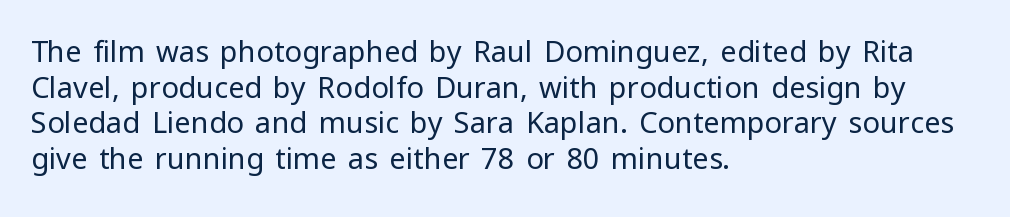
{"serif": "no", "italic": "no", "bold": "no", "weight": "regular", "width": "normal", "stroke_contrast": "low", "x_height": "medium", "monospaced": "no", "underline": "no", "align": "left", "line_spacing_ratio": 1.23, "letter_spacing": "normal", "letter_spacing_em": 0.0, "glyph_px": 29}
